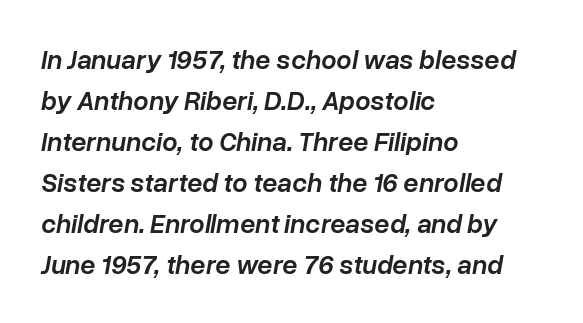
Q: Is the text bold? A: Semi-bold.
Q: Is the text italic (slanted)? A: Yes, it leans right by about 10 degrees.
Q: Is the text underlined? A: No.
Q: How is the paragraph aligned? A: Left-aligned.
Q: Is the spacing between letters normal or unusually wide? A: Normal.
Q: Is the spacing between lines tight, normal or loose? A: Normal.
